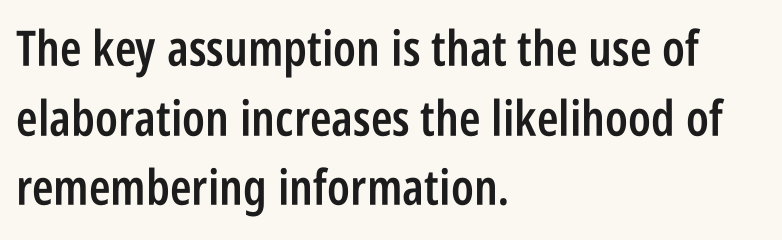
{"serif": "no", "italic": "no", "bold": "semi", "weight": "semibold", "width": "condensed", "stroke_contrast": "low", "x_height": "large", "monospaced": "no", "underline": "no", "align": "left", "line_spacing": "normal", "line_spacing_ratio": 1.42, "letter_spacing": "normal", "letter_spacing_em": 0.0, "glyph_px": 49}
